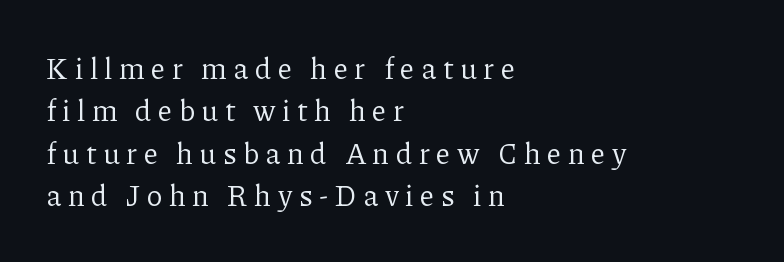
The font sits on the lighter half of the weight spectrum, regular included. Italic? Not at all — the glyphs are vertical. Unlike a clean sans, this face finishes its strokes with serifs. Characters follow at a spacing far wider than the type designer built in. Is the block centered? No — it sits flush against the left margin.
